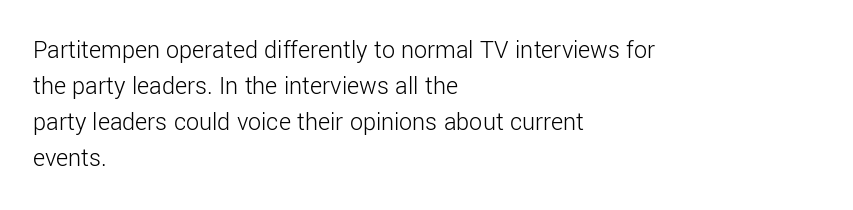
Q: Is the text bold? A: No.
Q: Is the text italic (slanted)? A: No, it is upright.
Q: Is the text underlined? A: No.
Q: How is the paragraph aligned? A: Left-aligned.
Q: Is the spacing between letters normal or unusually wide? A: Normal.
Q: Is the spacing between lines tight, normal or loose? A: Normal.
